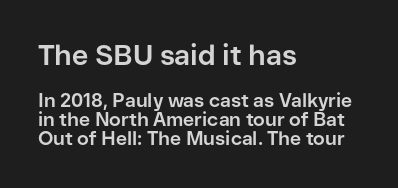
Q: Is the text bold? A: Yes.
Q: Is the text italic (slanted)? A: No, it is upright.
Q: Is the typeface a serif or a sans-serif typeface? A: Sans-serif.
Q: Is the text underlined? A: No.
Q: How is the paragraph aligned? A: Left-aligned.
Q: Is the spacing between letters normal or unusually wide? A: Normal.
Q: Is the spacing between lines tight, normal or loose? A: Tight.
Q: Which block of text is set in a larger size, the first (top) or the second (bottom)? A: The first (top) one.
Q: Width (condensed, normal, or wide)? A: Normal.
Q: Stroke contrast? A: Low.
Q: x-height? A: Medium.
Q: Monospaced? A: No.
